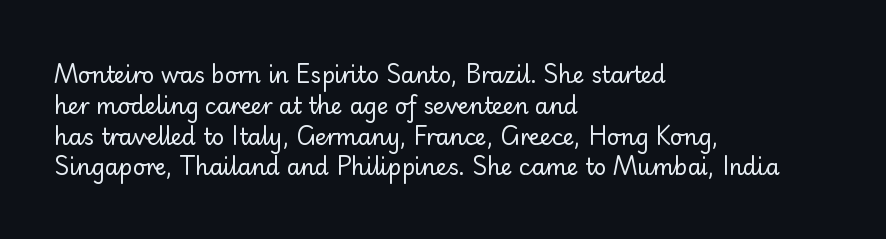
Summary of vertical rhythm: regular, with standard interline spacing. Short note: letters normally spaced. The font's upright variant was chosen for this text. Casual observation: everything's shoved over to the left.
